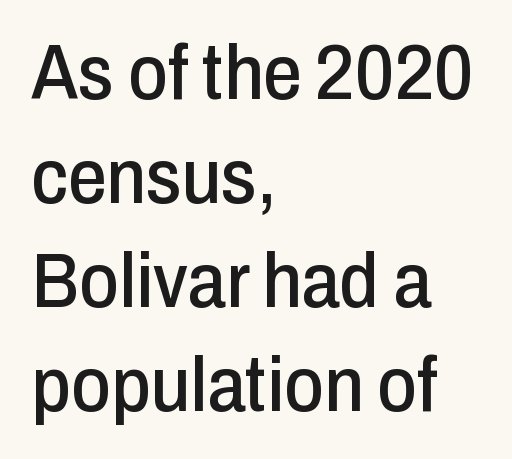
{"serif": "no", "italic": "no", "width": "condensed", "stroke_contrast": "low", "x_height": "medium", "monospaced": "no", "underline": "no", "align": "left", "line_spacing": "normal", "line_spacing_ratio": 1.35, "letter_spacing": "normal", "letter_spacing_em": 0.0, "glyph_px": 77}
